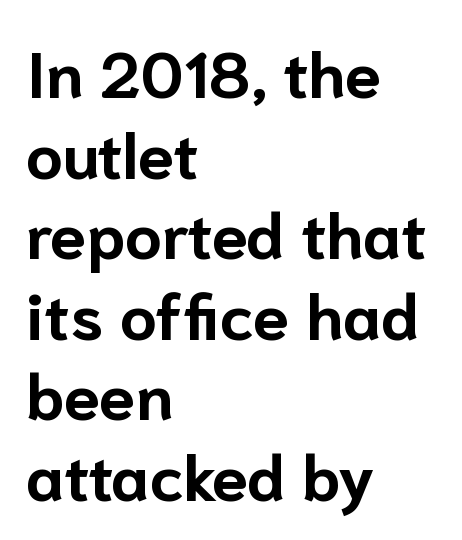
Posture: straight, roman, zero tilt. Clear beneath every line of the passage. Serifs: no, the terminals of the letterforms are clean. The gaps between neighbouring characters are ordinary and unremarkable. Do the characters align in a grid? No, the font is proportional.
